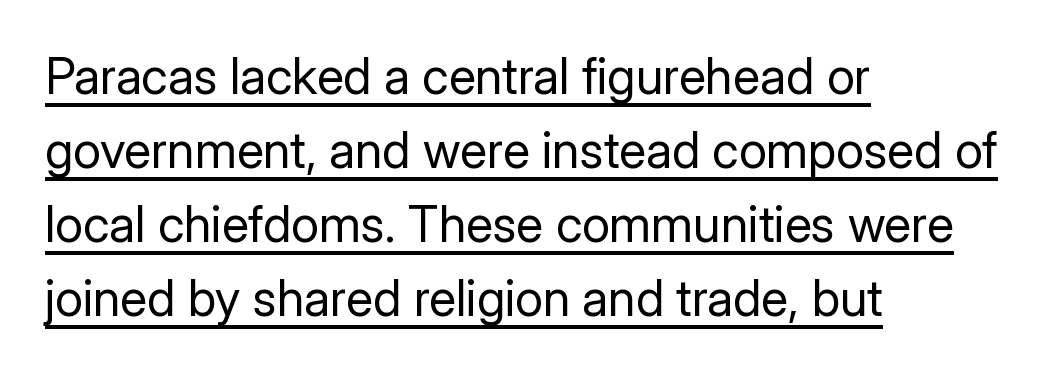
Q: Is the text bold? A: No.
Q: Is the text italic (slanted)? A: No, it is upright.
Q: Is the typeface a serif or a sans-serif typeface? A: Sans-serif.
Q: Is the text underlined? A: Yes.
Q: How is the paragraph aligned? A: Left-aligned.
Q: Is the spacing between letters normal or unusually wide? A: Normal.
Q: Is the spacing between lines tight, normal or loose? A: Normal.
Q: Width (condensed, normal, or wide)? A: Normal.
Q: Stroke contrast? A: Low.
Q: x-height? A: Medium.
Q: Monospaced? A: No.
